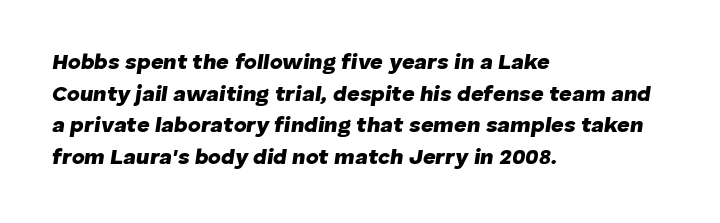
Where is the straight margin? On the left. A typesetter would mark this as italic. Is the letter spacing exaggerated? No — it looks like the ordinary default. Students, this is bold: see how much ink each stroke carries. The space between consecutive lines is moderate. Words float on clear page, feet unadorned.
